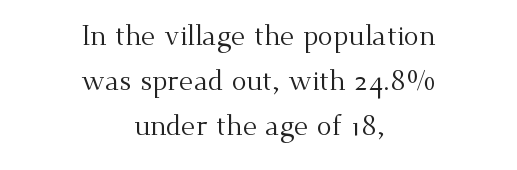
Q: Is the text bold? A: No.
Q: Is the text italic (slanted)? A: No, it is upright.
Q: Is the typeface a serif or a sans-serif typeface? A: Serif.
Q: Is the text underlined? A: No.
Q: How is the paragraph aligned? A: Centered.
Q: Is the spacing between letters normal or unusually wide? A: Normal.
Q: Is the spacing between lines tight, normal or loose? A: Normal.
Q: Width (condensed, normal, or wide)? A: Normal.
Q: Stroke contrast? A: Medium.
Q: x-height? A: Small.
Q: Monospaced? A: No.
